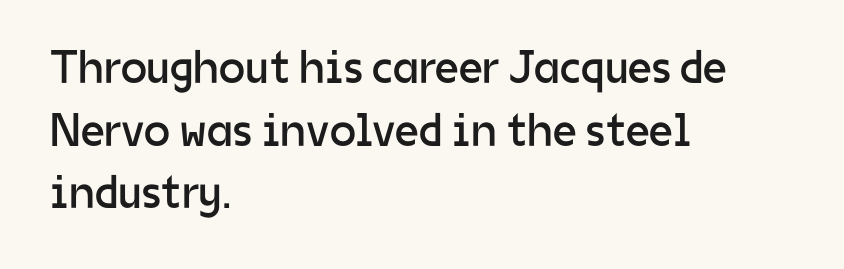
Q: Is the text bold? A: No.
Q: Is the text italic (slanted)? A: No, it is upright.
Q: Is the typeface a serif or a sans-serif typeface? A: Sans-serif.
Q: Is the text underlined? A: No.
Q: How is the paragraph aligned? A: Left-aligned.
Q: Is the spacing between letters normal or unusually wide? A: Normal.
Q: Is the spacing between lines tight, normal or loose? A: Normal.
Q: Width (condensed, normal, or wide)? A: Normal.
Q: Stroke contrast? A: Low.
Q: x-height? A: Medium.
Q: Monospaced? A: No.
